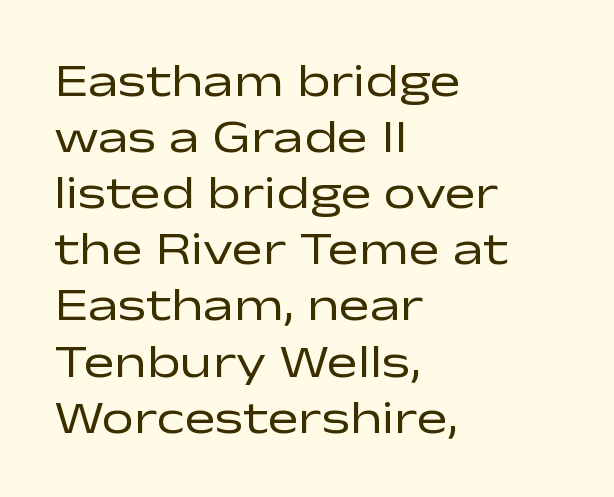
The image shows 46 px regular-weight, wide sans-serif type, upright; set left-aligned, line spacing 1.22x, normal letter spacing, not underlined; low stroke contrast and a medium x-height.
